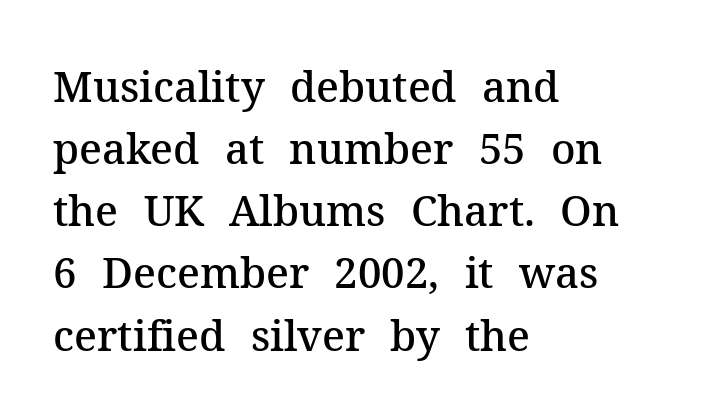
{"serif": "yes", "italic": "no", "bold": "semi", "weight": "semibold", "width": "normal", "stroke_contrast": "medium", "x_height": "medium", "monospaced": "no", "underline": "no", "align": "left", "line_spacing": "normal", "line_spacing_ratio": 1.48, "letter_spacing": "normal", "letter_spacing_em": 0.0, "glyph_px": 42}
